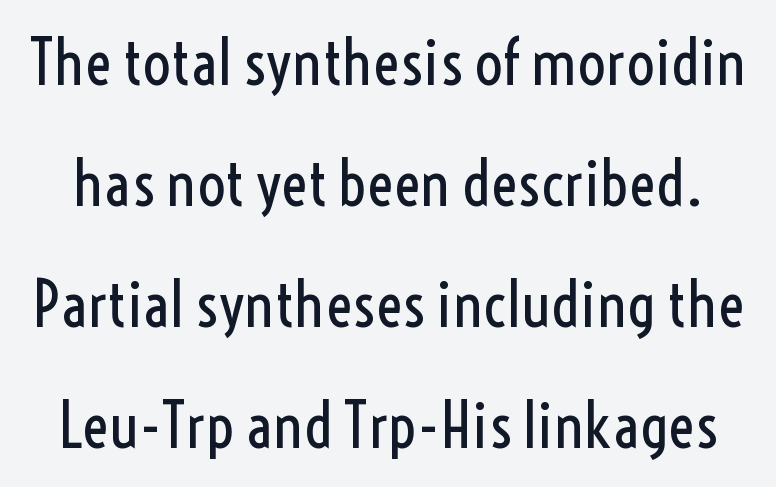
Q: Is the text bold? A: No.
Q: Is the text italic (slanted)? A: No, it is upright.
Q: Is the typeface a serif or a sans-serif typeface? A: Sans-serif.
Q: Is the text underlined? A: No.
Q: Is the spacing between letters normal or unusually wide? A: Normal.
Q: Is the spacing between lines tight, normal or loose? A: Loose.
Q: Width (condensed, normal, or wide)? A: Condensed.
Q: x-height? A: Medium.
Q: Monospaced? A: No.
